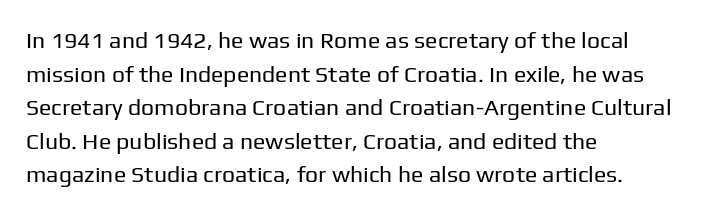
The image shows 23 px text type, upright; set left-aligned, normal line spacing (1.46x), normal letter spacing, not underlined.
